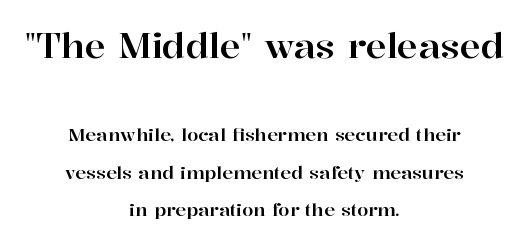
Is the lower block the larger one? No — the upper block carries the bigger type. Descender tails drop into unmarked territory. The text was rendered using a seriffed face with decorative stroke endings. Leftover space on each line is divided equally before and after the words.
